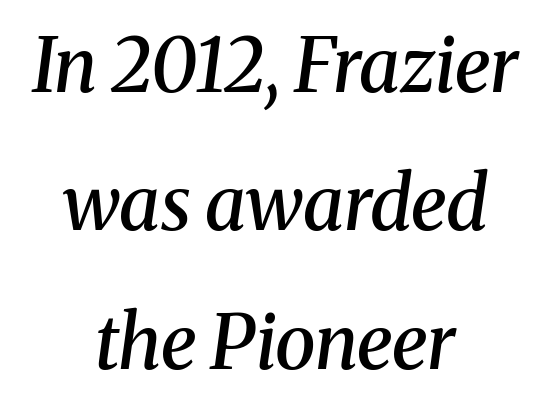
Compared with an ordinary text face, these strokes are moderately heavier — a semibold. Is this a sans? No — the strokes have serifs. Does the copy run flush right? No — it is centered line by line. Compared with ordinary roman type, these characters are visibly tilted. The face used here is proportionally spaced, like ordinary book or web type.
